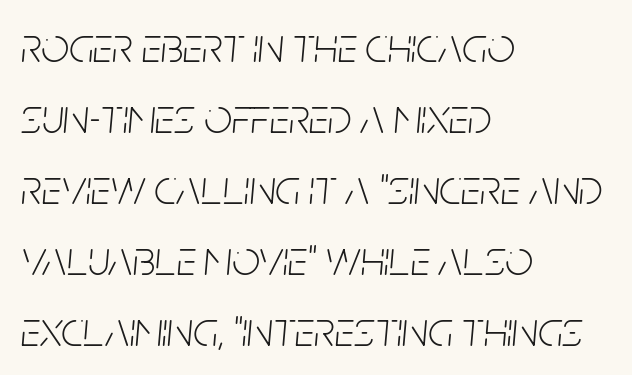
Q: Is the text bold? A: No.
Q: Is the text italic (slanted)? A: Yes, it leans right by about 5 degrees.
Q: Is the text underlined? A: No.
Q: How is the paragraph aligned? A: Left-aligned.
Q: Is the spacing between letters normal or unusually wide? A: Normal.
Q: Is the spacing between lines tight, normal or loose? A: Normal.
Q: Width (condensed, normal, or wide)? A: Condensed.
Q: Stroke contrast? A: Low.
Q: x-height? A: Large.
Q: Monospaced? A: No.
